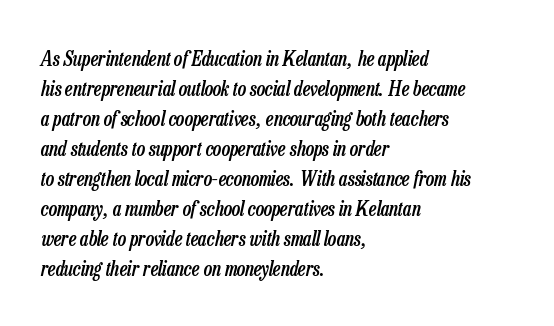
{"italic": "yes", "lean": "right", "slant_degrees": 13, "bold": "semi", "underline": "no", "align": "left", "line_spacing": "normal", "line_spacing_ratio": 1.5, "letter_spacing": "normal", "letter_spacing_em": 0.0, "glyph_px": 20}
